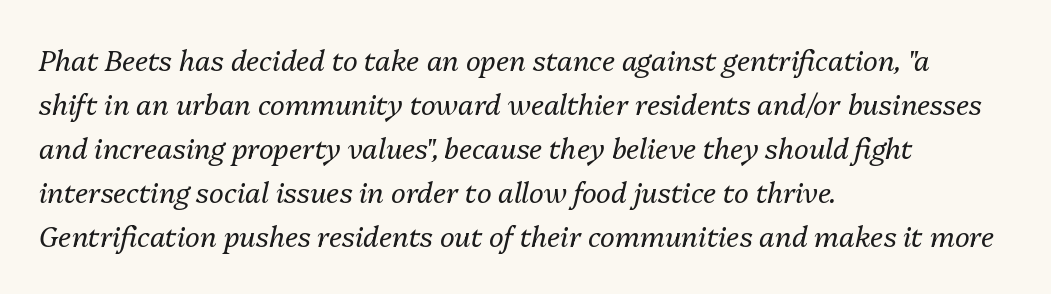
{"italic": "yes", "lean": "right", "slant_degrees": 13, "bold": "no", "weight": "regular", "width": "normal", "stroke_contrast": "medium", "x_height": "medium", "monospaced": "no", "underline": "no", "align": "left", "line_spacing": "normal", "line_spacing_ratio": 1.57, "letter_spacing": "normal", "letter_spacing_em": 0.0, "glyph_px": 28}
